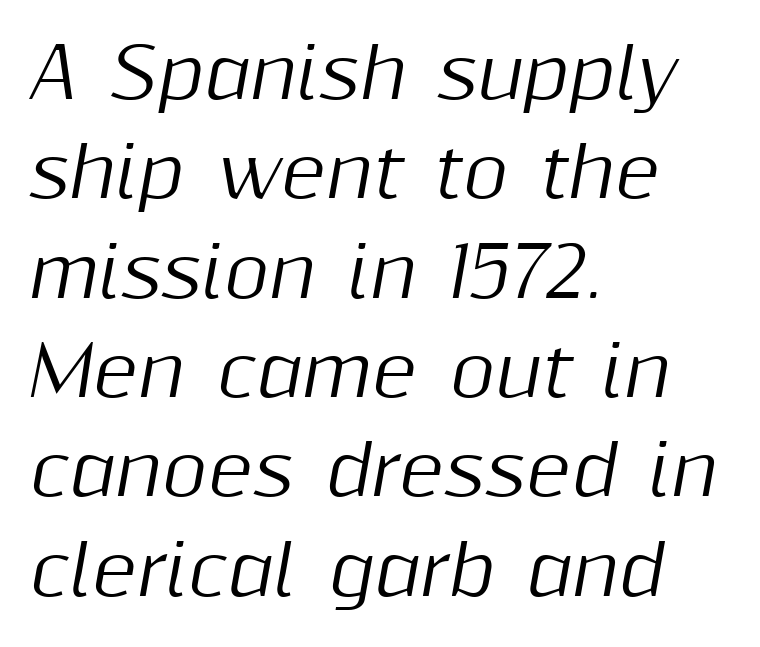
The space directly below the letters is spotless. Line starts are locked; line ends wander. An italicized treatment has been applied to the whole sample. Spacing verdict: proportional, widths tailored to each character. These lines keep a tight, regular rhythm from letter to letter.
